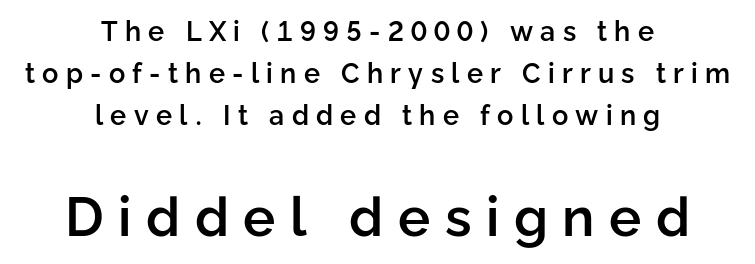
Q: Is the text bold? A: Semi-bold.
Q: Is the text italic (slanted)? A: No, it is upright.
Q: Is the typeface a serif or a sans-serif typeface? A: Sans-serif.
Q: Is the text underlined? A: No.
Q: How is the paragraph aligned? A: Centered.
Q: Is the spacing between letters normal or unusually wide? A: Unusually wide.
Q: Is the spacing between lines tight, normal or loose? A: Normal.
Q: Which block of text is set in a larger size, the first (top) or the second (bottom)? A: The second (bottom) one.
Q: Width (condensed, normal, or wide)? A: Normal.
Q: Stroke contrast? A: Low.
Q: x-height? A: Medium.
Q: Monospaced? A: No.
